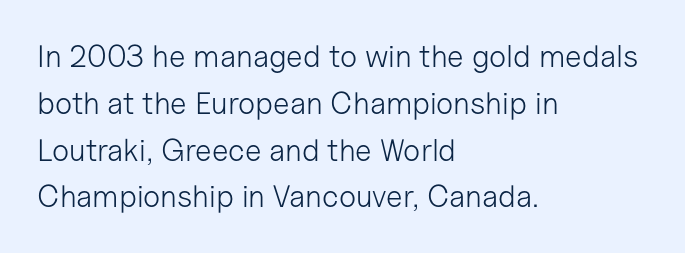
Q: Is the text bold? A: No.
Q: Is the text italic (slanted)? A: No, it is upright.
Q: Is the typeface a serif or a sans-serif typeface? A: Sans-serif.
Q: Is the text underlined? A: No.
Q: How is the paragraph aligned? A: Left-aligned.
Q: Is the spacing between letters normal or unusually wide? A: Normal.
Q: Is the spacing between lines tight, normal or loose? A: Normal.
Q: Width (condensed, normal, or wide)? A: Normal.
Q: Stroke contrast? A: Low.
Q: x-height? A: Medium.
Q: Monospaced? A: No.
